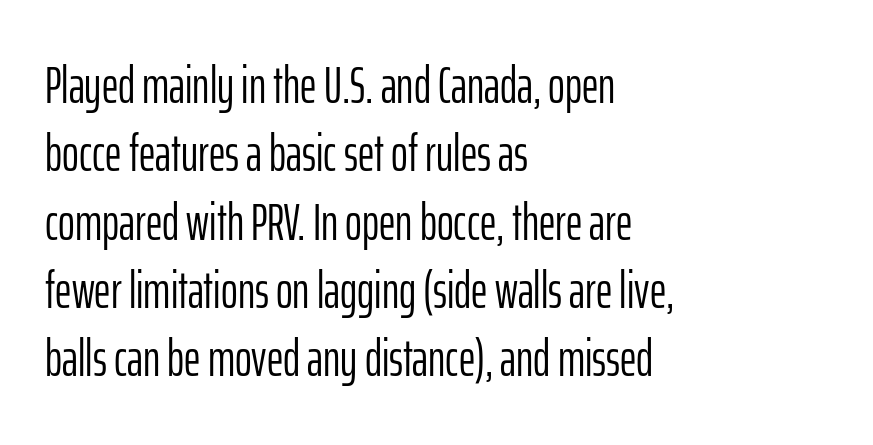
Summary of vertical rhythm: regular, with standard interline spacing. Is this a fixed-width face? No — the glyphs have proportional, varying widths. Lines of text with bare space underneath. Look at the bottom of the vertical strokes: they stop flat, with no serifs.
